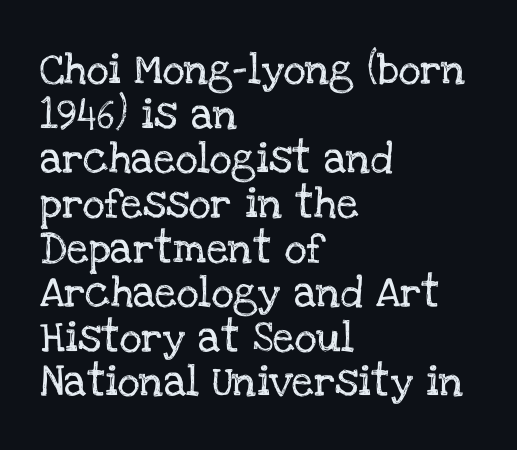
Q: Is the text italic (slanted)? A: No, it is upright.
Q: Is the typeface a serif or a sans-serif typeface? A: Serif.
Q: Is the text underlined? A: No.
Q: How is the paragraph aligned? A: Left-aligned.
Q: Is the spacing between letters normal or unusually wide? A: Normal.
Q: Is the spacing between lines tight, normal or loose? A: Normal.
Q: Width (condensed, normal, or wide)? A: Normal.
Q: Stroke contrast? A: Low.
Q: x-height? A: Large.
Q: Monospaced? A: No.
